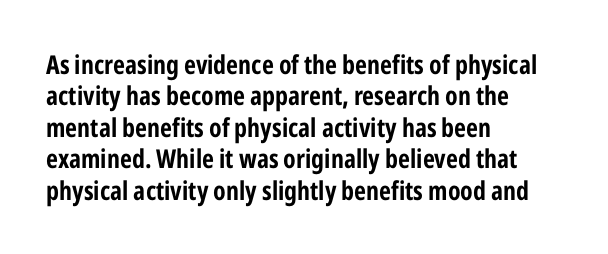
The image shows 26 px bold type, upright; set left-aligned, line spacing 1.21x, normal letter spacing, not underlined.
